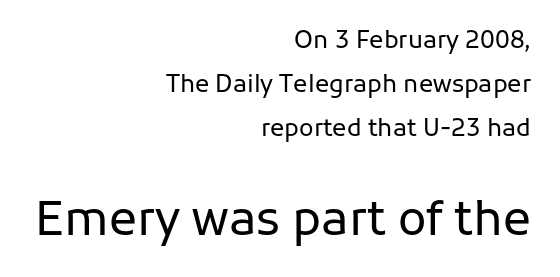
Ordinary non-slanted type is in use. Where is the straight margin? On the right. Here the designer chose a conventional face with non-uniform glyph widths. Underlining? Definitely not there.
